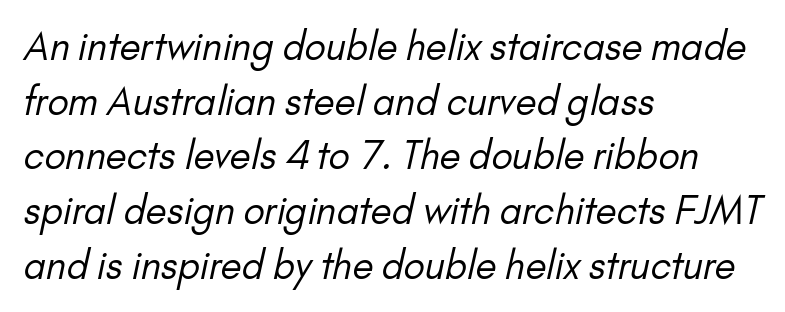
Q: Is the text bold? A: No.
Q: Is the typeface a serif or a sans-serif typeface? A: Sans-serif.
Q: Is the text underlined? A: No.
Q: How is the paragraph aligned? A: Left-aligned.
Q: Is the spacing between letters normal or unusually wide? A: Normal.
Q: Is the spacing between lines tight, normal or loose? A: Normal.
Q: Width (condensed, normal, or wide)? A: Normal.
Q: Stroke contrast? A: Low.
Q: x-height? A: Small.
Q: Monospaced? A: No.
